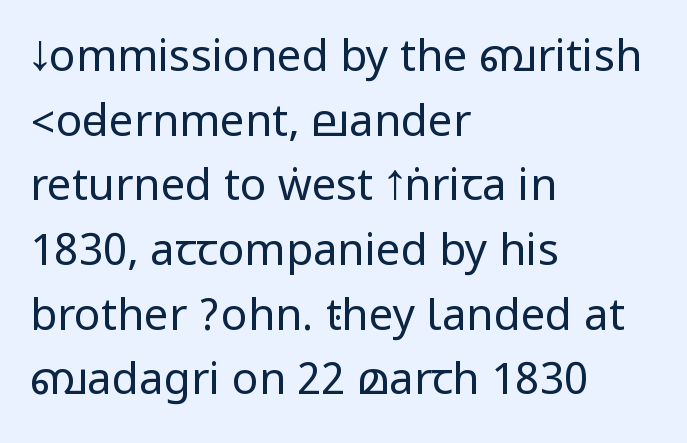
The image shows 44 px regular-weight, condensed sans-serif type, upright; set left-aligned, normal line spacing (1.47x), normal letter spacing, not underlined; low stroke contrast.
